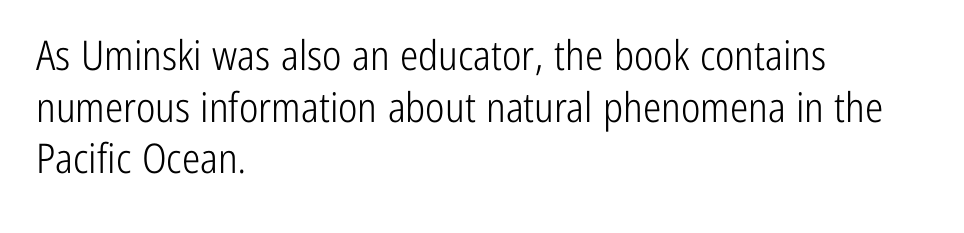
The glyphs in this specimen are sans serif. You could call the tracking neutral — neither tight nor loose. Bare-footed words on every line. Do the characters align in a grid? No, the font is proportional.
